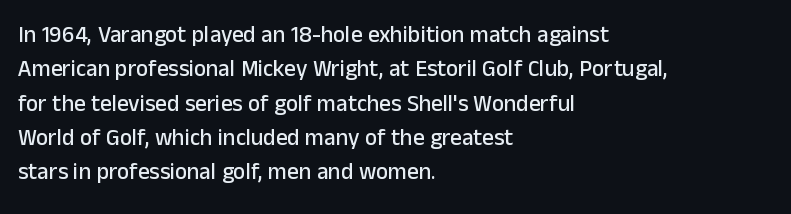
The image shows 23 px text type, upright; set left-aligned, normal line spacing (1.49x), normal letter spacing, not underlined.
